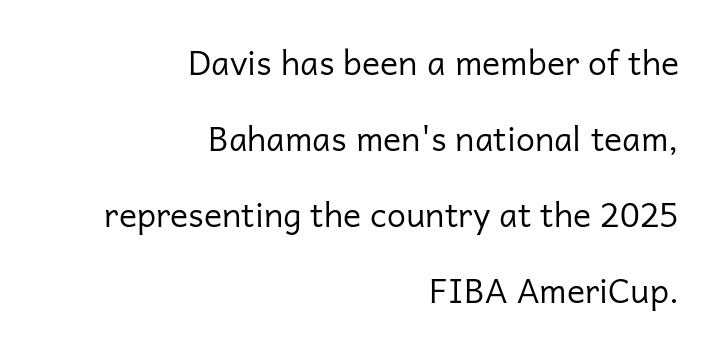
The image shows 34 px regular-weight sans-serif type, upright; set right-aligned, loose line spacing (2.24x), normal letter spacing, not underlined; low stroke contrast and a medium x-height.
